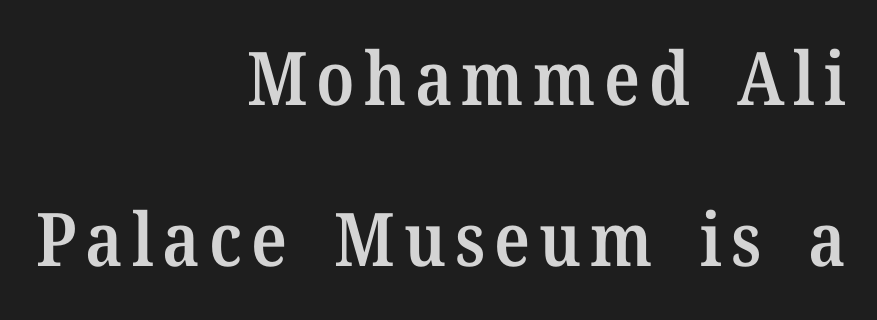
The image shows 74 px semibold serif type, upright; set right-aligned, loose line spacing (2.17x), not underlined; medium stroke contrast and a medium x-height.
